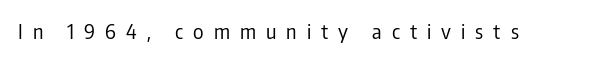
This rendering widens character spacing well past its baseline value. A roman cut, with each character standing at attention. Underline: absent. Unbolded letterforms with no extra heft.
